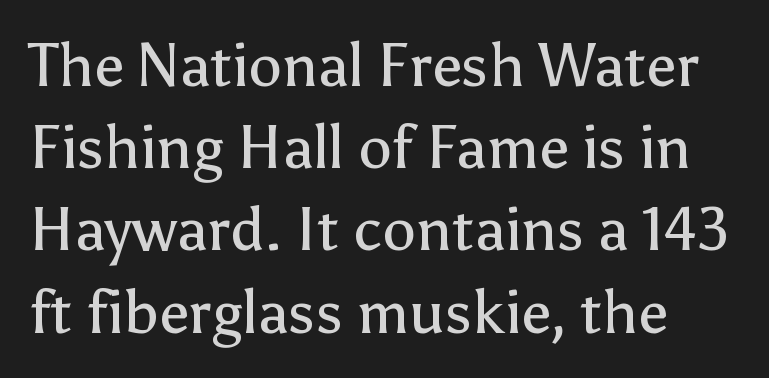
The image shows 60 px regular-weight sans-serif type, upright; set left-aligned, normal line spacing (1.37x), normal letter spacing, not underlined; low stroke contrast and a medium x-height.
